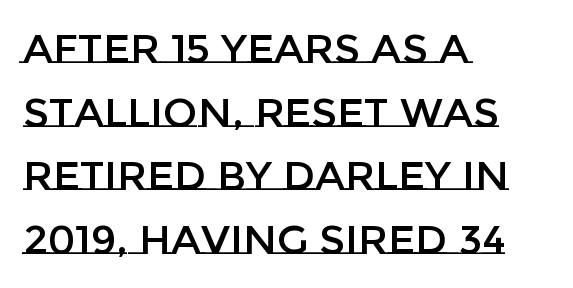
The image shows 41 px text type, upright; set left-aligned, normal line spacing (1.55x), normal letter spacing, not underlined; low stroke contrast and a large x-height.
